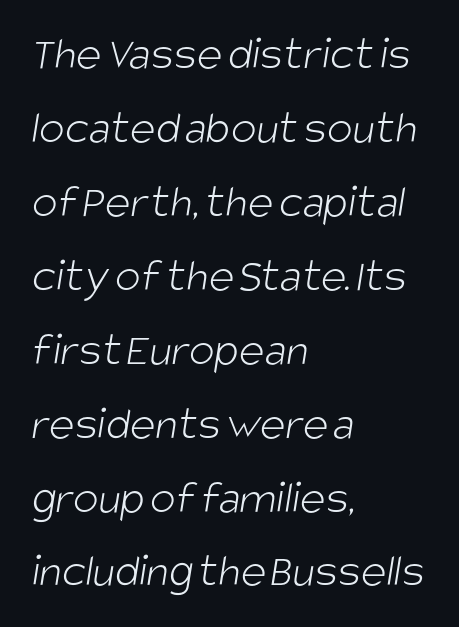
No feet cap the strokes, marking this as sans-serif type. No extra tracking has been applied to these lines. A clean baseline with only descenders dipping below it. The passage shown is typed in a proportional face where columns would drift. Vertical stems look standard width or narrower in stroke. The compositor pushed each line to the left boundary.
